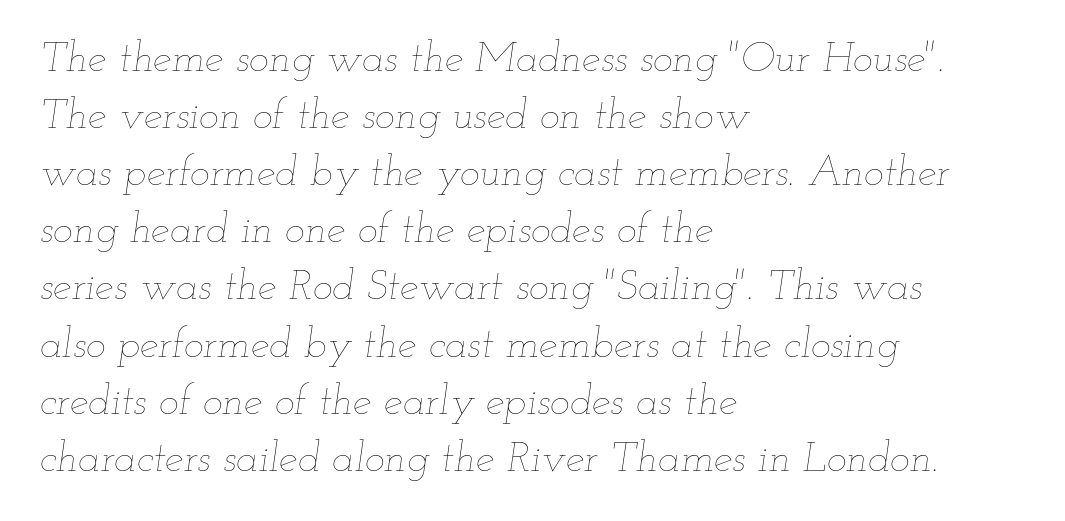
{"italic": "yes", "lean": "right", "slant_degrees": 12, "bold": "no", "weight": "thin", "width": "wide", "stroke_contrast": "low", "x_height": "small", "monospaced": "no", "underline": "no", "align": "left", "line_spacing": "normal", "line_spacing_ratio": 1.36, "letter_spacing": "normal", "letter_spacing_em": 0.0, "glyph_px": 42}
